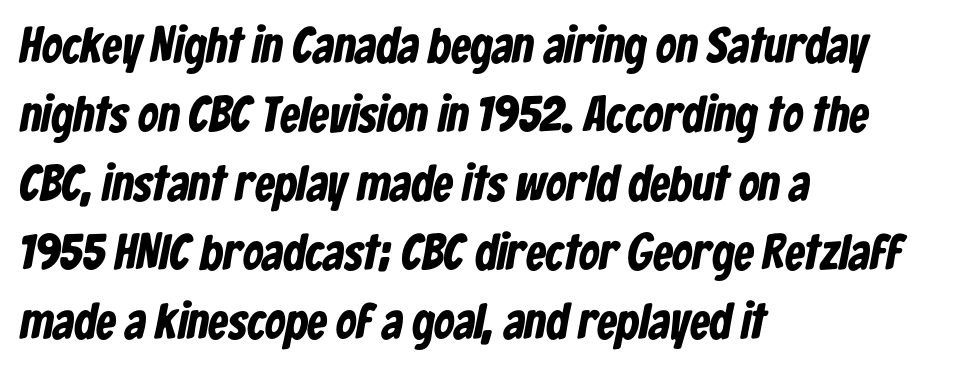
The image shows 50 px bold, condensed sans-serif type; set left-aligned, normal line spacing (1.38x), normal letter spacing, not underlined; low stroke contrast and a medium x-height.
